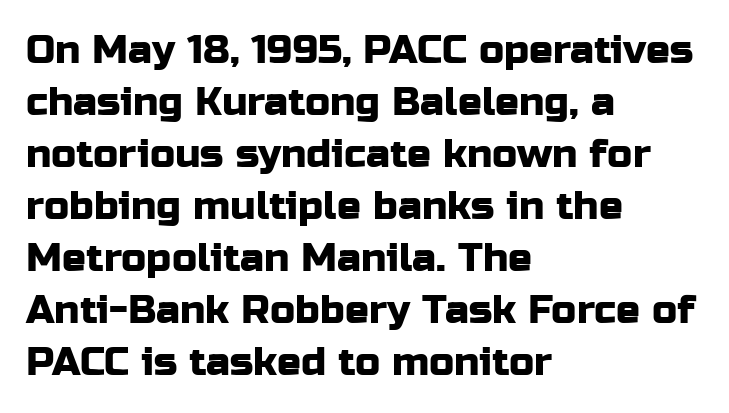
The passage shown is not underscored anywhere. Standard letterfit; no display-style spreading of the glyphs. Nope, no serifs anywhere on these letters. This block has exactly the height ordinary leading produces.
